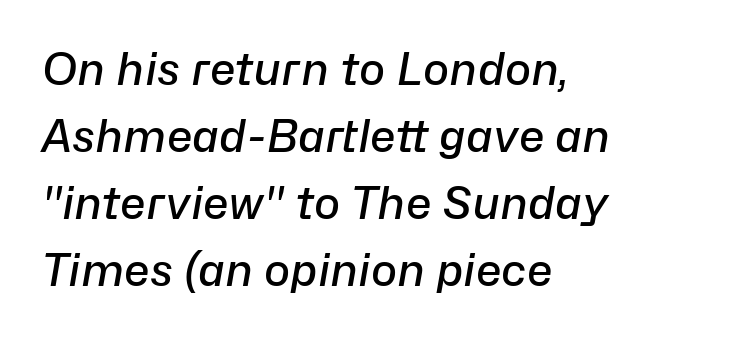
Plain, unruled lines of type. Nothing unusual about the tracking: characters are spaced as the font intends. Does the lettering tilt? It does — this is italic. Short and long lines alike share a common starting point at left.
